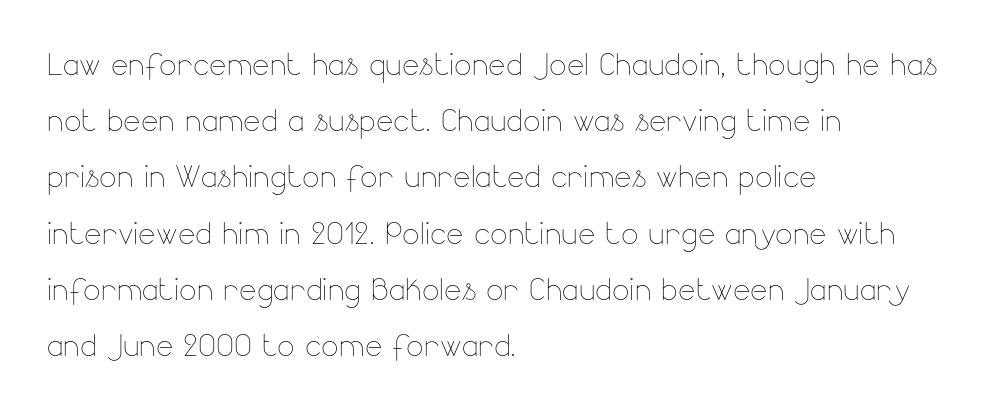
The image shows 41 px thin type, upright; set left-aligned, normal line spacing (1.37x), normal letter spacing, not underlined; low stroke contrast and a small x-height.
